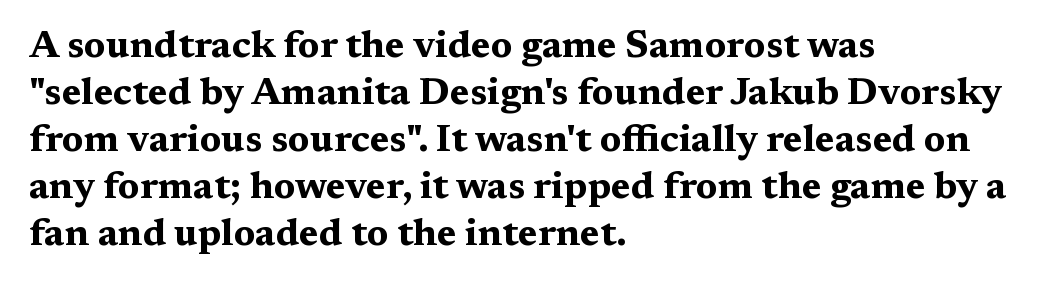
{"serif": "yes", "italic": "no", "bold": "yes", "weight": "bold", "width": "wide", "stroke_contrast": "medium", "x_height": "medium", "monospaced": "no", "underline": "no", "align": "left", "line_spacing_ratio": 1.24, "letter_spacing": "normal", "letter_spacing_em": 0.0, "glyph_px": 38}
